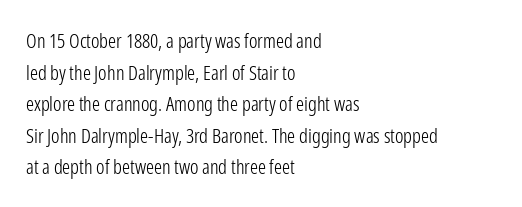
Teacher's note: observe the even left margin — that is flush-left alignment. The passage shown is not underscored anywhere. The rendering uses a moderate line-height, typical for paragraphs. Ascenders rise straight up at ninety degrees. Nobody touched the tracking dial on this one.
